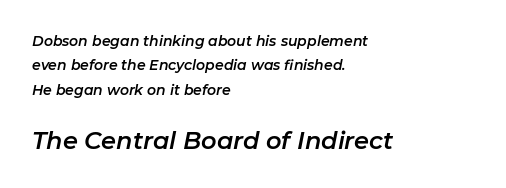
Q: Is the text italic (slanted)? A: Yes, it leans right by about 11 degrees.
Q: Is the text underlined? A: No.
Q: How is the paragraph aligned? A: Left-aligned.
Q: Is the spacing between letters normal or unusually wide? A: Normal.
Q: Which block of text is set in a larger size, the first (top) or the second (bottom)? A: The second (bottom) one.
